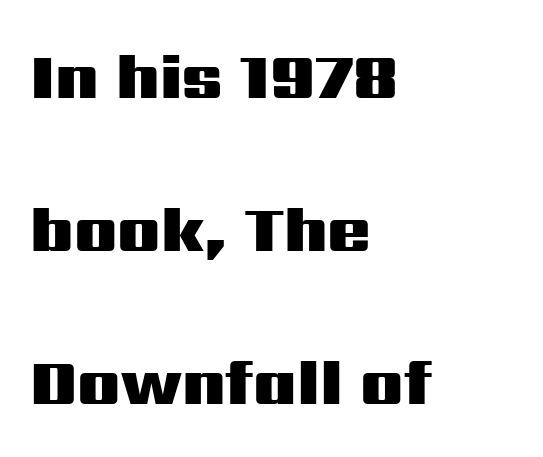
The image shows 64 px heavy, wide sans-serif type, upright; set left-aligned, loose line spacing (2.39x), normal letter spacing, not underlined; medium stroke contrast and a medium x-height.
